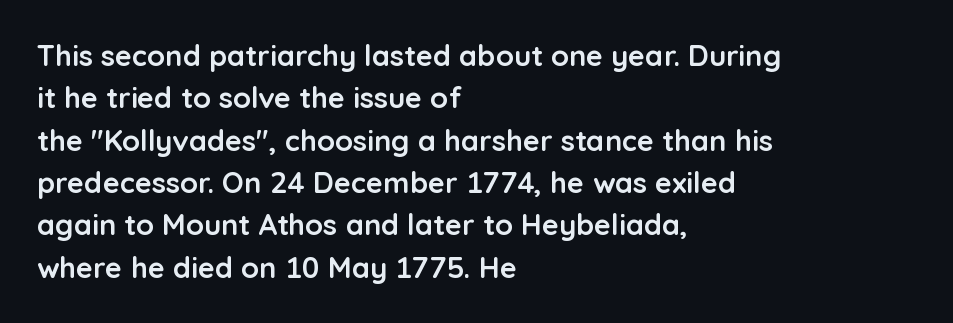
The image shows 29 px semibold sans-serif type, upright; set left-aligned, normal line spacing (1.46x), normal letter spacing, not underlined; low stroke contrast and a medium x-height.
